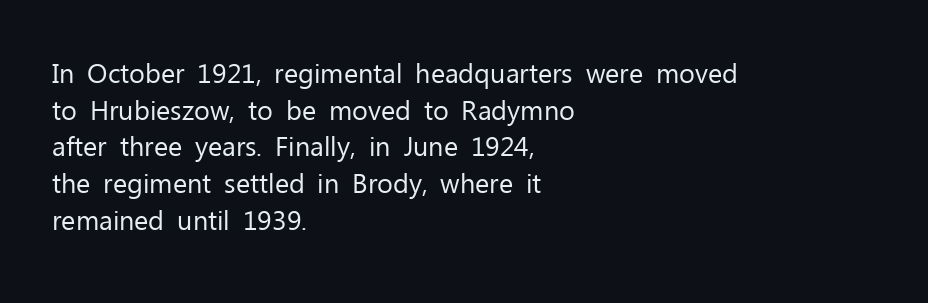
{"italic": "no", "bold": "no", "underline": "no", "align": "left", "line_spacing": "normal", "line_spacing_ratio": 1.36, "letter_spacing": "normal", "letter_spacing_em": 0.0, "glyph_px": 27}
